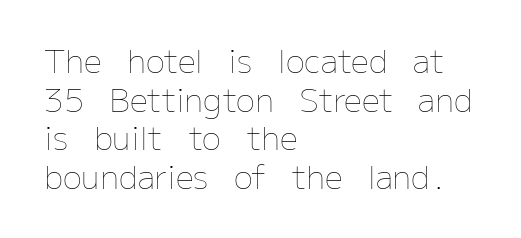
Q: Is the text bold? A: No.
Q: Is the text italic (slanted)? A: No, it is upright.
Q: Is the text underlined? A: No.
Q: How is the paragraph aligned? A: Left-aligned.
Q: Is the spacing between letters normal or unusually wide? A: Normal.
Q: Width (condensed, normal, or wide)? A: Normal.
Q: Stroke contrast? A: Low.
Q: x-height? A: Medium.
Q: Monospaced? A: No.
